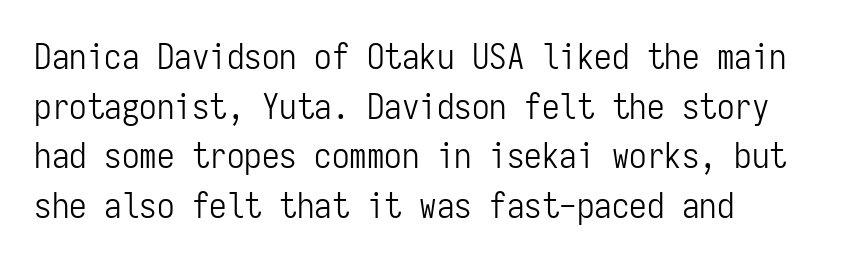
Q: Is the text bold? A: No.
Q: Is the text italic (slanted)? A: No, it is upright.
Q: Is the typeface a serif or a sans-serif typeface? A: Sans-serif.
Q: Is the text underlined? A: No.
Q: Is the spacing between letters normal or unusually wide? A: Normal.
Q: Is the spacing between lines tight, normal or loose? A: Normal.
Q: Width (condensed, normal, or wide)? A: Condensed.
Q: Stroke contrast? A: Low.
Q: x-height? A: Medium.
Q: Monospaced? A: Yes.
